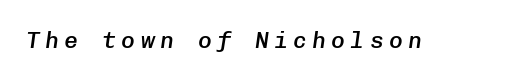
Q: Is the text bold? A: Semi-bold.
Q: Is the text italic (slanted)? A: Yes, it leans right by about 8 degrees.
Q: Is the text underlined? A: No.
Q: Is the spacing between letters normal or unusually wide? A: Unusually wide.
